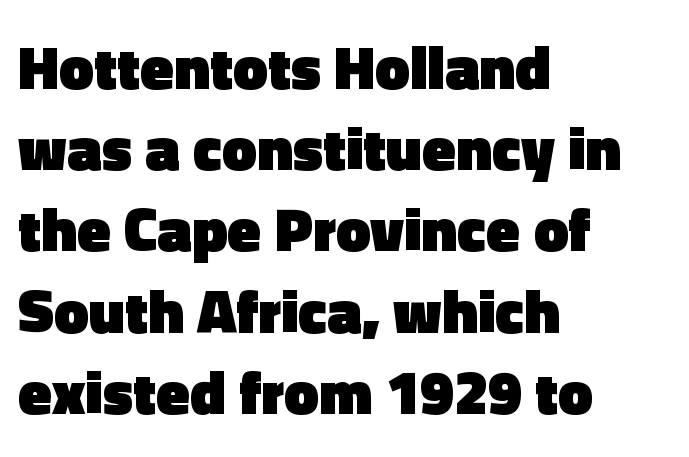
{"serif": "no", "italic": "no", "bold": "yes", "weight": "heavy", "width": "normal", "x_height": "medium", "monospaced": "no", "underline": "no", "align": "left", "line_spacing": "normal", "line_spacing_ratio": 1.31, "letter_spacing": "normal", "letter_spacing_em": 0.0, "glyph_px": 62}
